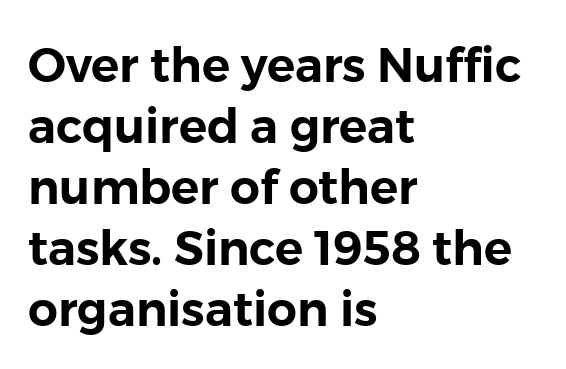
Q: Is the text italic (slanted)? A: No, it is upright.
Q: Is the typeface a serif or a sans-serif typeface? A: Sans-serif.
Q: Is the text underlined? A: No.
Q: How is the paragraph aligned? A: Left-aligned.
Q: Is the spacing between letters normal or unusually wide? A: Normal.
Q: Is the spacing between lines tight, normal or loose? A: Normal.
Q: Width (condensed, normal, or wide)? A: Normal.
Q: Stroke contrast? A: Low.
Q: x-height? A: Medium.
Q: Monospaced? A: No.
